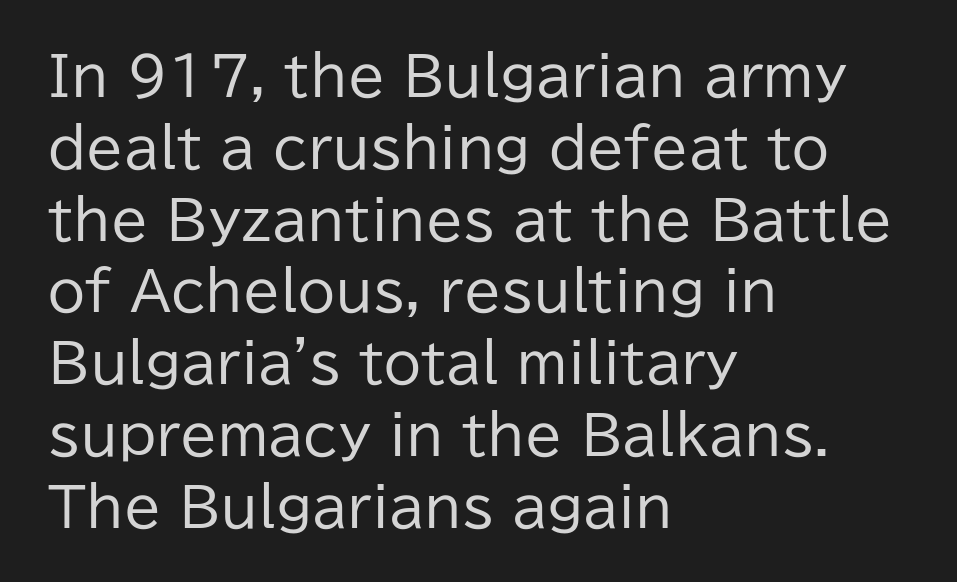
The image shows 54 px regular-weight sans-serif type, upright; set left-aligned, normal line spacing (1.33x), normal letter spacing, not underlined; low stroke contrast and a medium x-height.
